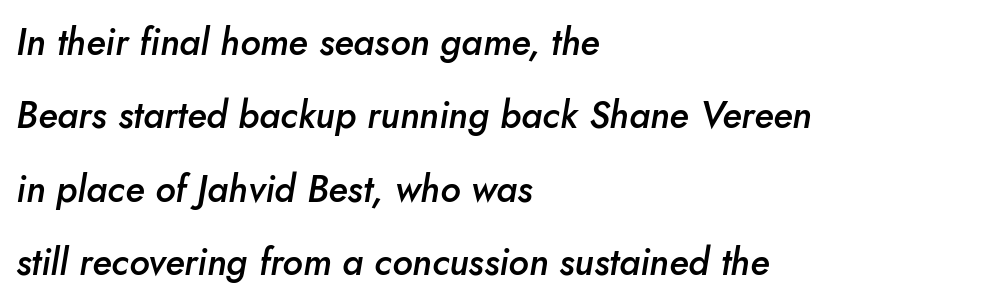
The image shows 37 px semibold type, italic (leaning right); set left-aligned, loose line spacing (1.98x), normal letter spacing, not underlined; low stroke contrast and a small x-height.
